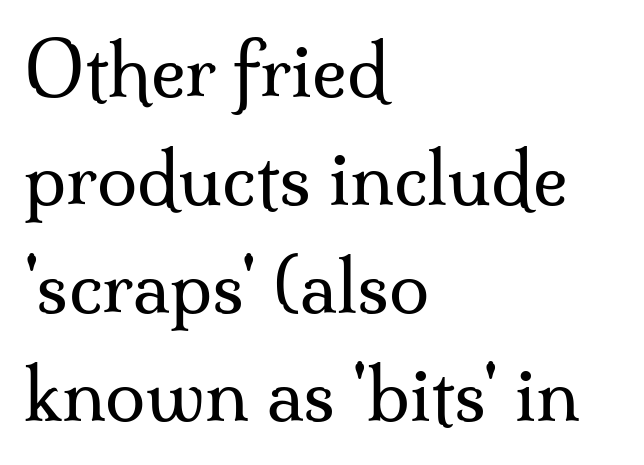
Is this a fixed-width face? No — the glyphs have proportional, varying widths. Notice how the passage keeps a crisp vertical edge on the left only. Ascenders rise straight up at ninety degrees. Nothing unusual about the tracking: characters are spaced as the font intends. Heaviness? Minimal to ordinary, like unemphasized prose.
